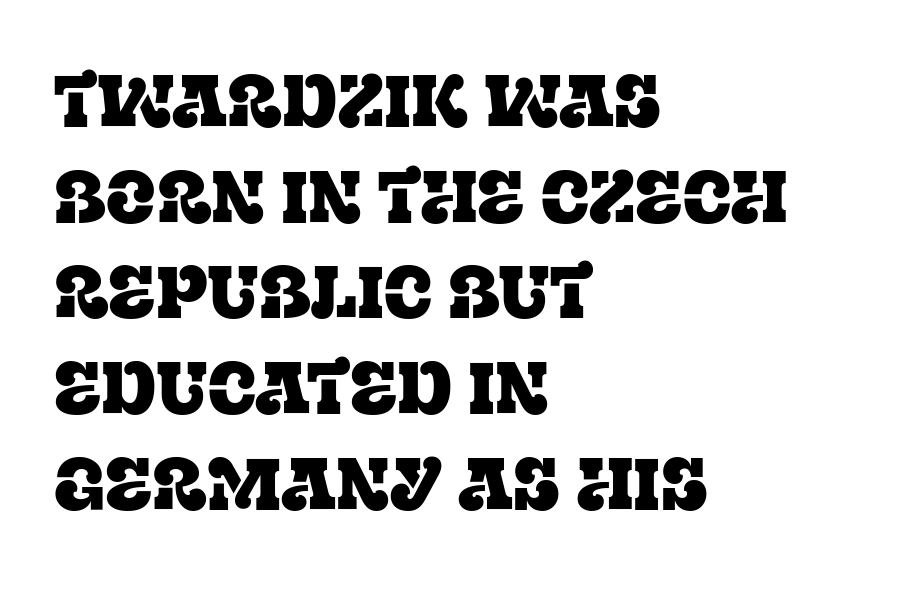
{"serif": "yes", "italic": "no", "width": "normal", "stroke_contrast": "low", "x_height": "large", "monospaced": "no", "underline": "no", "align": "left", "line_spacing": "normal", "line_spacing_ratio": 1.31, "letter_spacing": "normal", "letter_spacing_em": 0.0, "glyph_px": 73}
